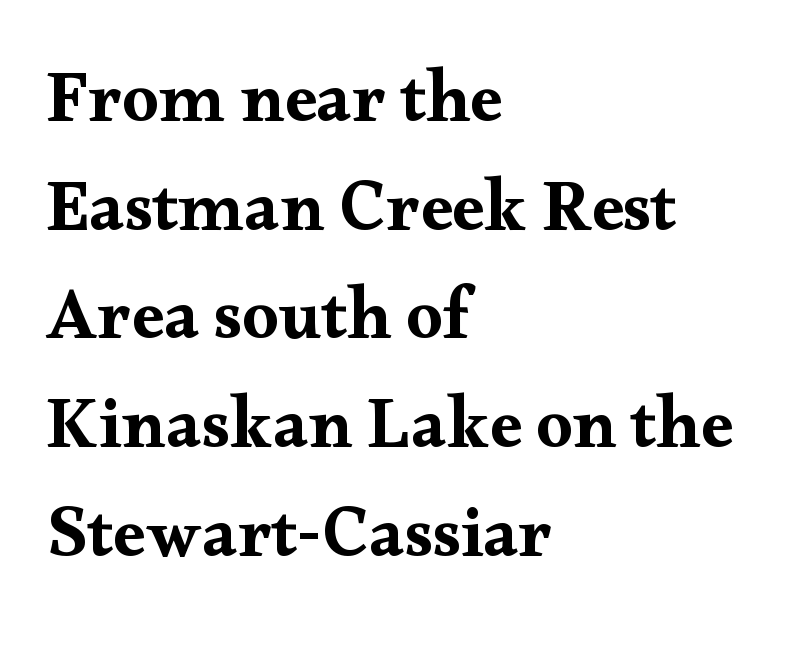
{"serif": "yes", "italic": "no", "width": "wide", "stroke_contrast": "medium", "x_height": "small", "monospaced": "no", "underline": "no", "align": "left", "line_spacing": "normal", "line_spacing_ratio": 1.51, "letter_spacing": "normal", "letter_spacing_em": 0.0, "glyph_px": 72}
